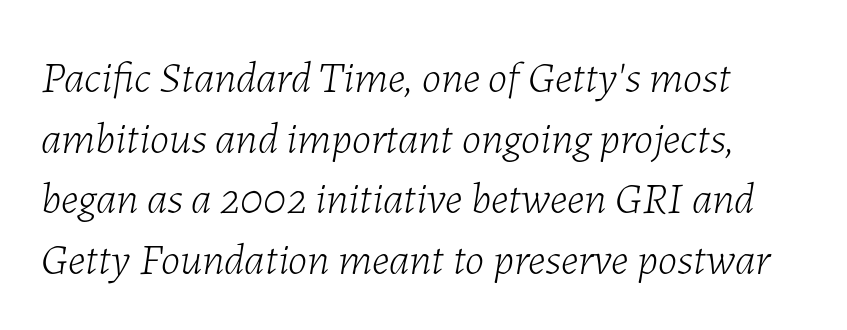
Q: Is the text bold? A: No.
Q: Is the text italic (slanted)? A: Yes, it leans right by about 7 degrees.
Q: Is the text underlined? A: No.
Q: Is the spacing between letters normal or unusually wide? A: Normal.
Q: Is the spacing between lines tight, normal or loose? A: Normal.
Q: Width (condensed, normal, or wide)? A: Normal.
Q: Stroke contrast? A: Low.
Q: x-height? A: Medium.
Q: Monospaced? A: No.
